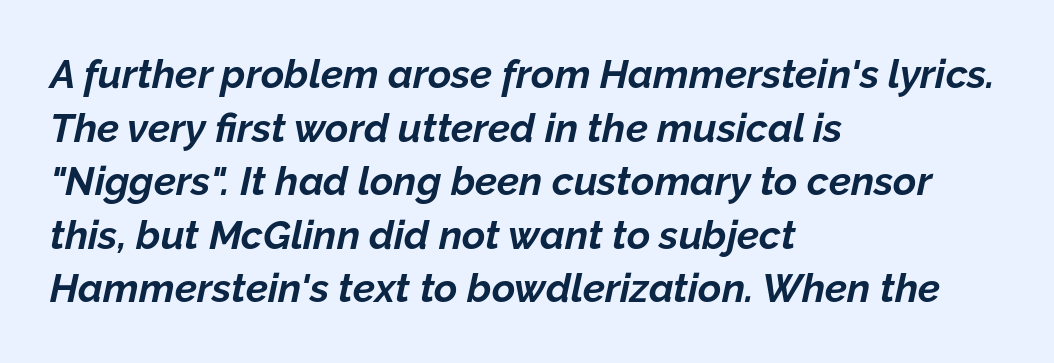
Q: Is the text bold? A: Yes.
Q: Is the text italic (slanted)? A: Yes, it leans right by about 12 degrees.
Q: Is the text underlined? A: No.
Q: How is the paragraph aligned? A: Left-aligned.
Q: Is the spacing between letters normal or unusually wide? A: Normal.
Q: Is the spacing between lines tight, normal or loose? A: Normal.
Q: Width (condensed, normal, or wide)? A: Normal.
Q: Stroke contrast? A: Low.
Q: x-height? A: Medium.
Q: Monospaced? A: No.
